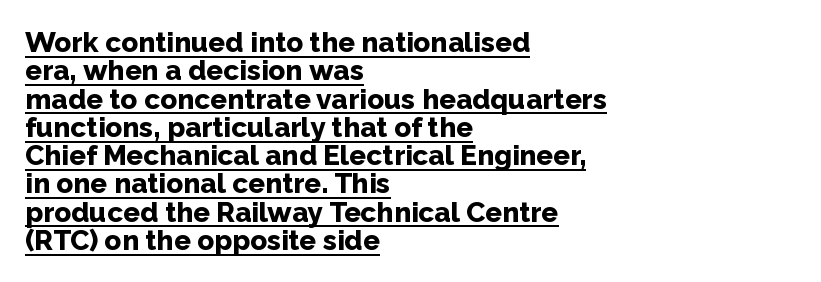
Q: Is the text bold? A: Yes.
Q: Is the text italic (slanted)? A: No, it is upright.
Q: Is the typeface a serif or a sans-serif typeface? A: Sans-serif.
Q: Is the text underlined? A: Yes.
Q: How is the paragraph aligned? A: Left-aligned.
Q: Is the spacing between letters normal or unusually wide? A: Normal.
Q: Is the spacing between lines tight, normal or loose? A: Tight.
Q: Width (condensed, normal, or wide)? A: Normal.
Q: Stroke contrast? A: Low.
Q: x-height? A: Medium.
Q: Monospaced? A: No.
